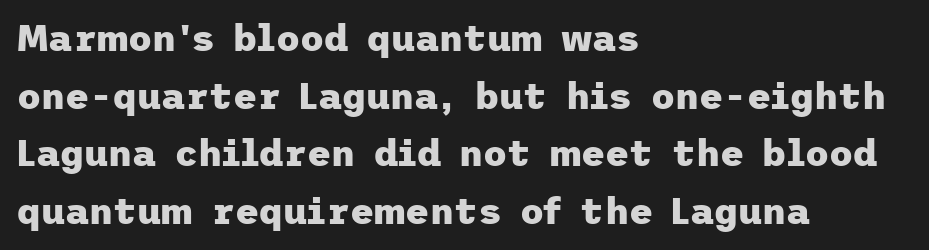
Quick note: interline space is typical. The gaps between neighbouring characters are ordinary and unremarkable. The lines in this sample share a left origin and differ only in where they stop. Honestly, there is no underline to notice here at all.
